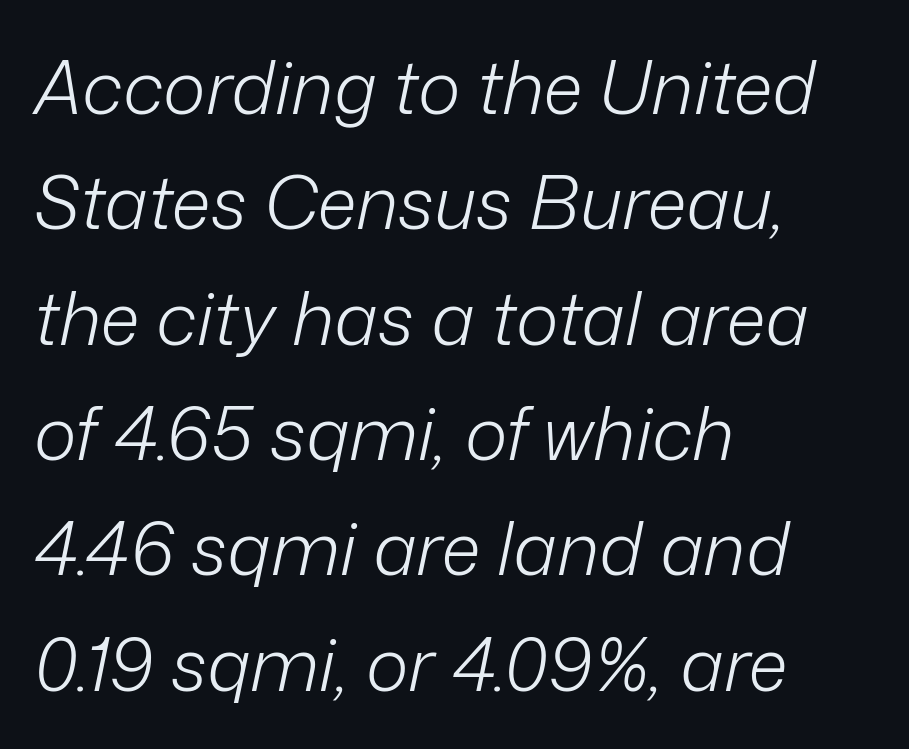
{"italic": "yes", "lean": "right", "slant_degrees": 12, "bold": "no", "weight": "light", "width": "normal", "stroke_contrast": "low", "x_height": "medium", "monospaced": "no", "underline": "no", "align": "left", "line_spacing": "normal", "line_spacing_ratio": 1.58, "letter_spacing": "normal", "letter_spacing_em": 0.0, "glyph_px": 73}
